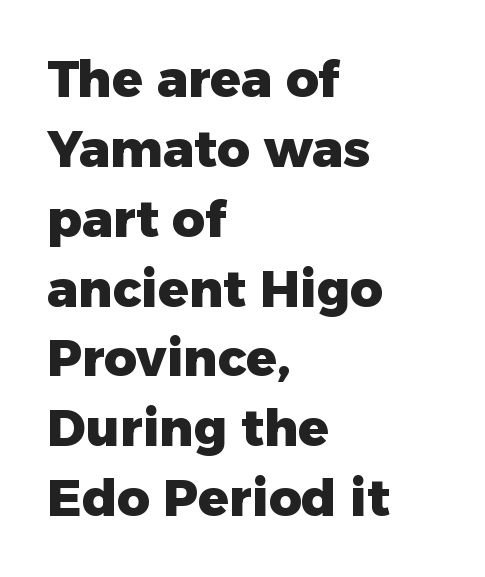
The letters advance in unequal steps, a hallmark of proportional type. The gap between lines stays unmarked. A typesetter would call this leading conventional body-copy spacing. Alignment: flush left.
